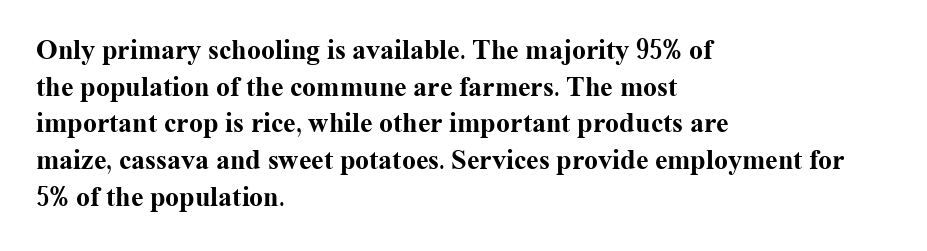
Q: Is the text bold? A: Yes.
Q: Is the text italic (slanted)? A: No, it is upright.
Q: Is the typeface a serif or a sans-serif typeface? A: Serif.
Q: Is the text underlined? A: No.
Q: How is the paragraph aligned? A: Left-aligned.
Q: Is the spacing between letters normal or unusually wide? A: Normal.
Q: Is the spacing between lines tight, normal or loose? A: Normal.
Q: Width (condensed, normal, or wide)? A: Normal.
Q: Stroke contrast? A: Medium.
Q: x-height? A: Medium.
Q: Monospaced? A: No.
